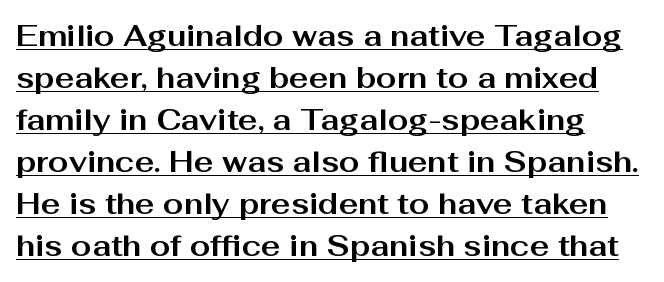
Q: Is the text bold? A: Yes.
Q: Is the text italic (slanted)? A: No, it is upright.
Q: Is the typeface a serif or a sans-serif typeface? A: Sans-serif.
Q: Is the text underlined? A: Yes.
Q: Is the spacing between letters normal or unusually wide? A: Normal.
Q: Is the spacing between lines tight, normal or loose? A: Normal.
Q: Width (condensed, normal, or wide)? A: Wide.
Q: Stroke contrast? A: Medium.
Q: x-height? A: Medium.
Q: Monospaced? A: No.
